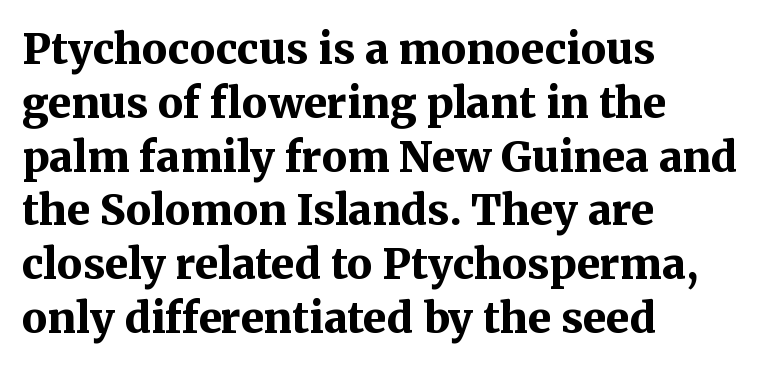
Q: Is the text bold? A: Yes.
Q: Is the text italic (slanted)? A: No, it is upright.
Q: Is the typeface a serif or a sans-serif typeface? A: Serif.
Q: Is the text underlined? A: No.
Q: How is the paragraph aligned? A: Left-aligned.
Q: Is the spacing between letters normal or unusually wide? A: Normal.
Q: Is the spacing between lines tight, normal or loose? A: Normal.
Q: Width (condensed, normal, or wide)? A: Normal.
Q: Stroke contrast? A: Medium.
Q: x-height? A: Medium.
Q: Monospaced? A: No.
